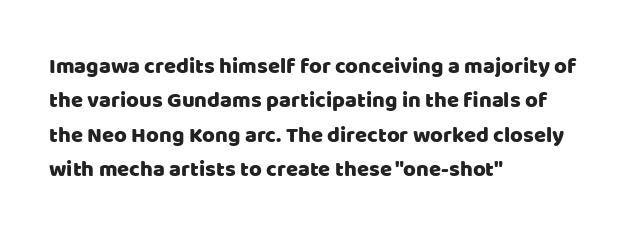
Q: Is the text italic (slanted)? A: No, it is upright.
Q: Is the text underlined? A: No.
Q: How is the paragraph aligned? A: Left-aligned.
Q: Is the spacing between letters normal or unusually wide? A: Normal.
Q: Is the spacing between lines tight, normal or loose? A: Normal.
